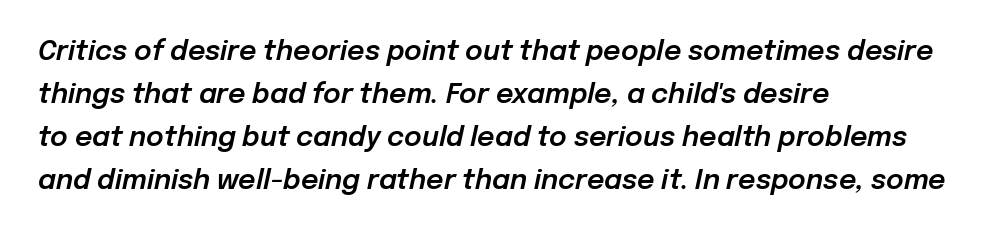
{"italic": "yes", "lean": "right", "slant_degrees": 12, "underline": "no", "align": "left", "line_spacing": "normal", "line_spacing_ratio": 1.59, "letter_spacing": "normal", "letter_spacing_em": 0.0, "glyph_px": 27}
